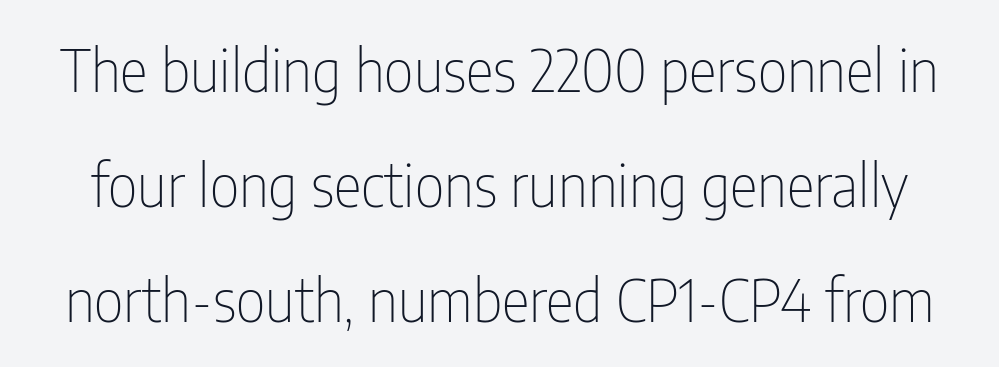
{"serif": "no", "italic": "no", "bold": "no", "weight": "thin", "width": "condensed", "stroke_contrast": "low", "x_height": "medium", "monospaced": "no", "underline": "no", "line_spacing": "loose", "line_spacing_ratio": 1.95, "letter_spacing": "normal", "letter_spacing_em": 0.0, "glyph_px": 59}
